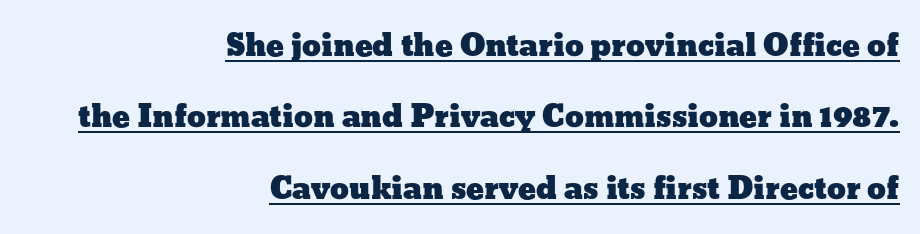
Q: Is the text italic (slanted)? A: No, it is upright.
Q: Is the text underlined? A: Yes.
Q: How is the paragraph aligned? A: Right-aligned.
Q: Is the spacing between letters normal or unusually wide? A: Normal.
Q: Is the spacing between lines tight, normal or loose? A: Loose.
Q: Width (condensed, normal, or wide)? A: Wide.
Q: Stroke contrast? A: Low.
Q: x-height? A: Medium.
Q: Monospaced? A: No.
